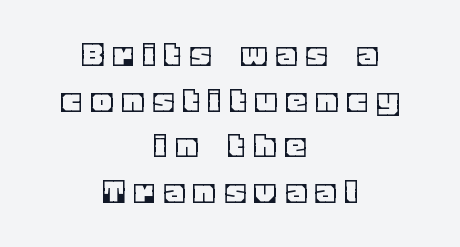
Q: Is the text italic (slanted)? A: No, it is upright.
Q: Is the text underlined? A: No.
Q: How is the paragraph aligned? A: Centered.
Q: Is the spacing between letters normal or unusually wide? A: Unusually wide.
Q: Width (condensed, normal, or wide)? A: Normal.
Q: x-height? A: Large.
Q: Monospaced? A: No.
